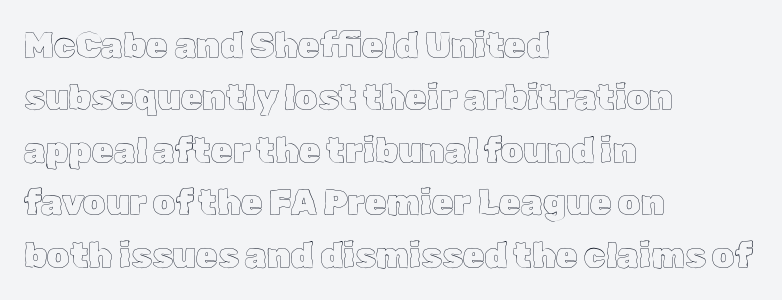
The letters advance in unequal steps, a hallmark of proportional type. The foot of each line stays bare and open. Designer's note — italics off, roman on. This rendering leaves character spacing at its baseline value. Horizontally, the lines are justified to the leading edge only.
